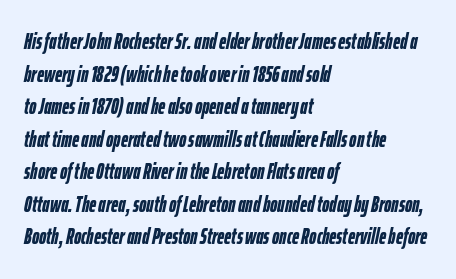
Italic: yes, the glyphs are oblique. Short and long lines alike share a common starting point at left. Typographic density is high because the face is bold. The leading is moderate, giving the passage an even texture.
